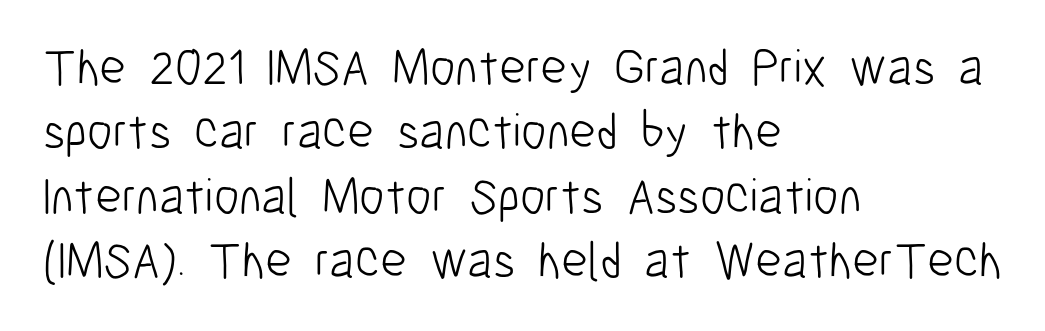
The image shows 51 px light, condensed sans-serif type, upright; set left-aligned, normal line spacing (1.26x), normal letter spacing, not underlined; low stroke contrast and a medium x-height.
